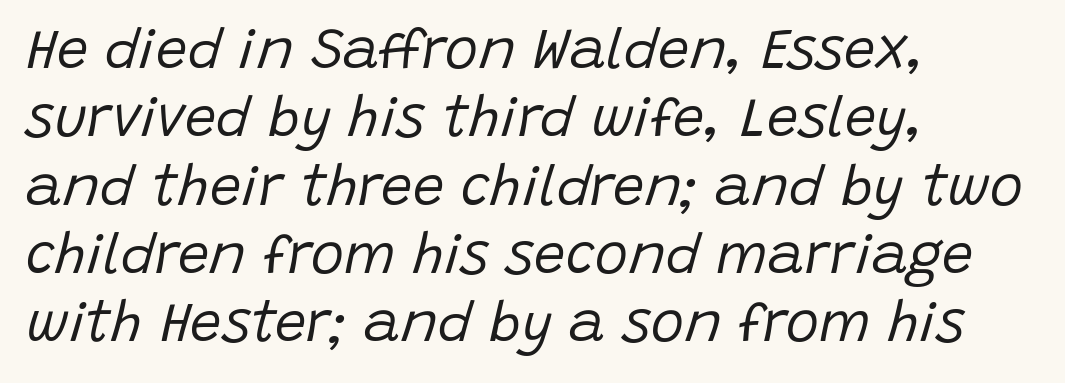
The image shows 56 px regular-weight type, italic (leaning right); set left-aligned, line spacing 1.22x, normal letter spacing, not underlined; low stroke contrast and a large x-height.
